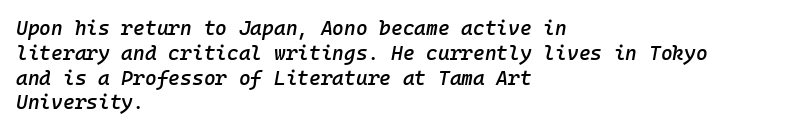
Q: Is the text bold? A: Semi-bold.
Q: Is the text italic (slanted)? A: Yes, it leans right by about 10 degrees.
Q: Is the text underlined? A: No.
Q: How is the paragraph aligned? A: Left-aligned.
Q: Is the spacing between letters normal or unusually wide? A: Normal.
